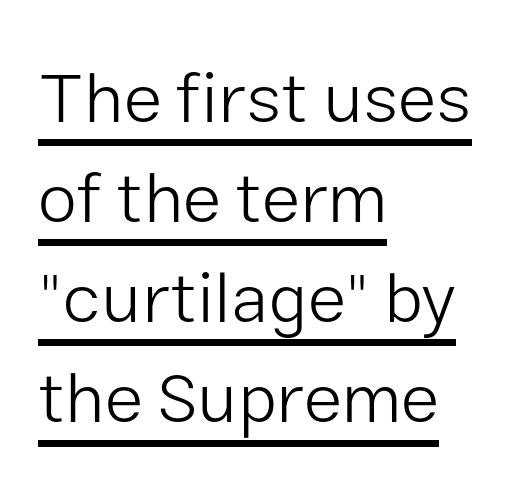
Are there feet on the stems? There aren't — it's a sans. In designer terms, the underline attribute is active on this setting. Vertical spacing — default. Observe the ordinary spacing: letters are neighbours, not strangers. Weight: regular or lighter.
